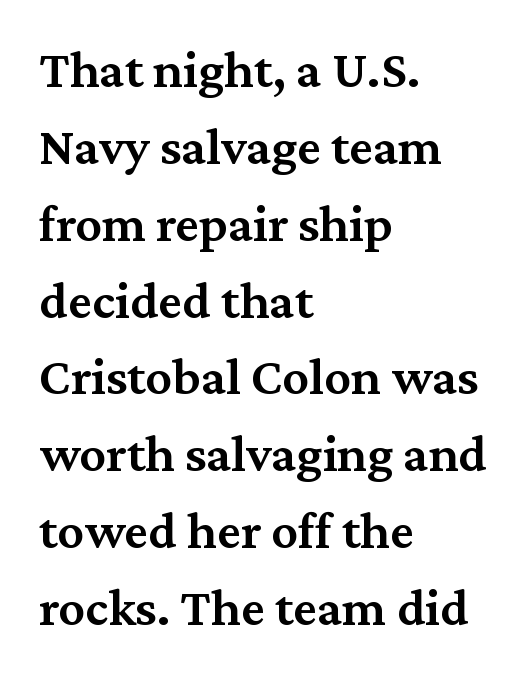
Q: Is the text bold? A: Semi-bold.
Q: Is the text italic (slanted)? A: No, it is upright.
Q: Is the typeface a serif or a sans-serif typeface? A: Serif.
Q: Is the text underlined? A: No.
Q: How is the paragraph aligned? A: Left-aligned.
Q: Is the spacing between letters normal or unusually wide? A: Normal.
Q: Is the spacing between lines tight, normal or loose? A: Normal.
Q: Width (condensed, normal, or wide)? A: Normal.
Q: Stroke contrast? A: Medium.
Q: x-height? A: Medium.
Q: Monospaced? A: No.
